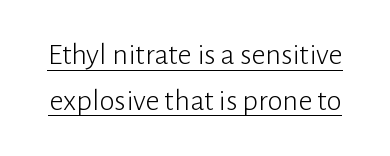
Q: Is the text bold? A: No.
Q: Is the text italic (slanted)? A: No, it is upright.
Q: Is the typeface a serif or a sans-serif typeface? A: Sans-serif.
Q: Is the text underlined? A: Yes.
Q: Is the spacing between letters normal or unusually wide? A: Normal.
Q: Is the spacing between lines tight, normal or loose? A: Normal.
Q: Width (condensed, normal, or wide)? A: Normal.
Q: Stroke contrast? A: Low.
Q: x-height? A: Medium.
Q: Monospaced? A: No.
